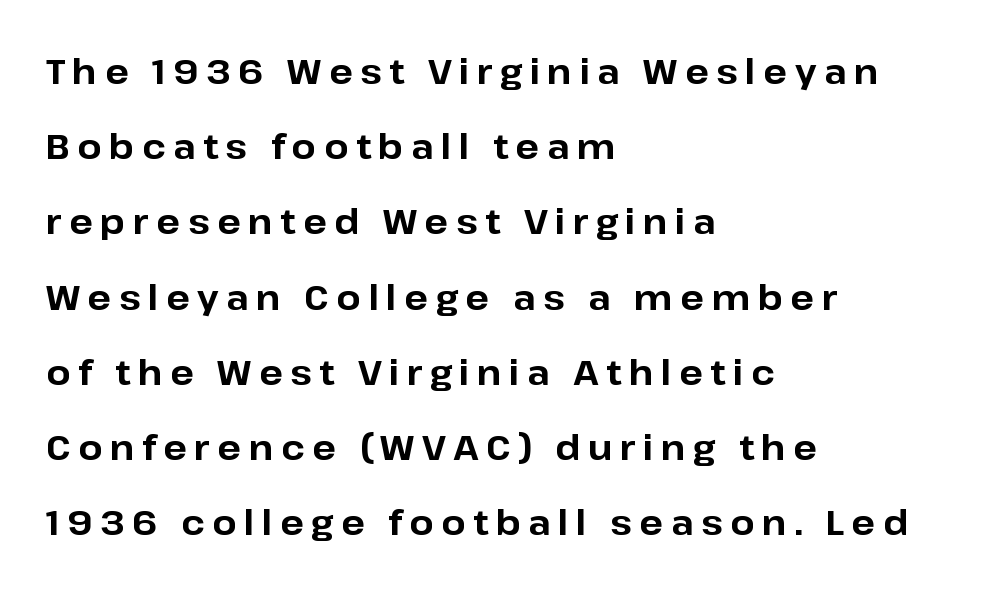
Q: Is the text bold? A: Yes.
Q: Is the text italic (slanted)? A: No, it is upright.
Q: Is the typeface a serif or a sans-serif typeface? A: Sans-serif.
Q: Is the text underlined? A: No.
Q: How is the paragraph aligned? A: Left-aligned.
Q: Is the spacing between letters normal or unusually wide? A: Unusually wide.
Q: Is the spacing between lines tight, normal or loose? A: Loose.
Q: Width (condensed, normal, or wide)? A: Normal.
Q: Stroke contrast? A: Low.
Q: x-height? A: Medium.
Q: Monospaced? A: No.
